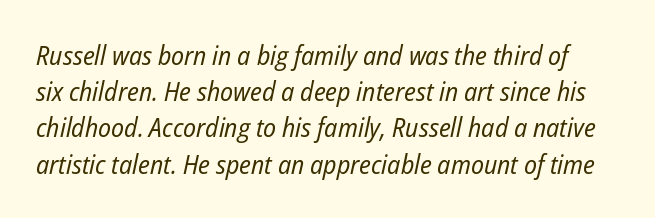
Q: Is the text bold? A: No.
Q: Is the text italic (slanted)? A: Yes, it leans right by about 12 degrees.
Q: Is the text underlined? A: No.
Q: Is the spacing between letters normal or unusually wide? A: Normal.
Q: Is the spacing between lines tight, normal or loose? A: Normal.
